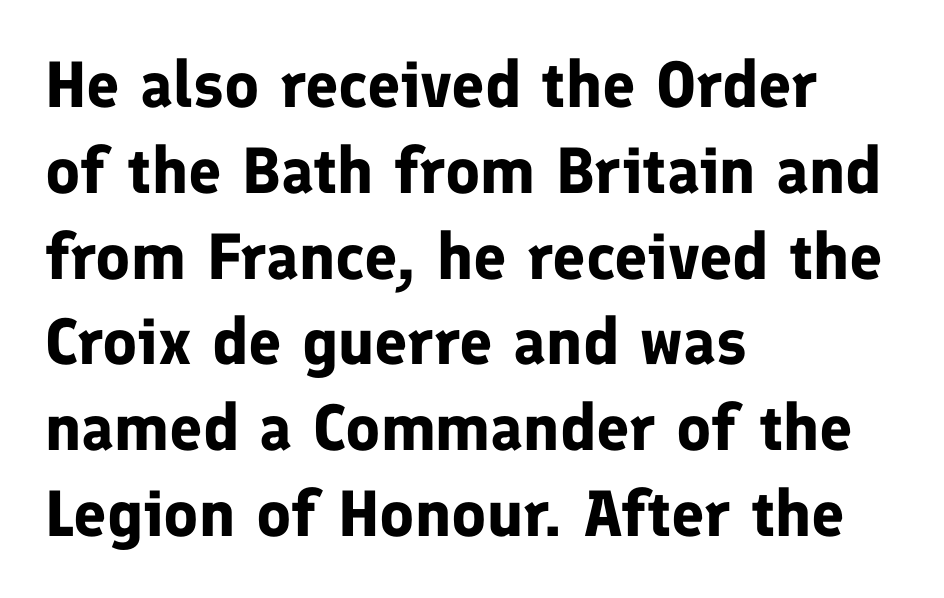
Nobody drew a line under any word here. Words appear dense and cohesive because spacing is normal. Regarding leading, the lines here are spaced in the standard way. The rag falls on the right side of this text block.
